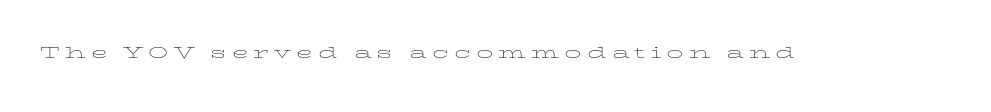
{"italic": "no", "bold": "no", "underline": "no", "letter_spacing": "wide", "letter_spacing_em": 0.23, "glyph_px": 22}
